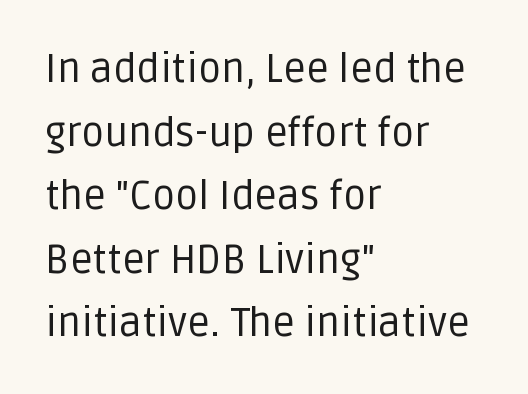
Q: Is the text bold? A: No.
Q: Is the text italic (slanted)? A: No, it is upright.
Q: Is the typeface a serif or a sans-serif typeface? A: Sans-serif.
Q: Is the text underlined? A: No.
Q: How is the paragraph aligned? A: Left-aligned.
Q: Is the spacing between letters normal or unusually wide? A: Normal.
Q: Is the spacing between lines tight, normal or loose? A: Normal.
Q: Width (condensed, normal, or wide)? A: Normal.
Q: Stroke contrast? A: Low.
Q: x-height? A: Large.
Q: Monospaced? A: No.
